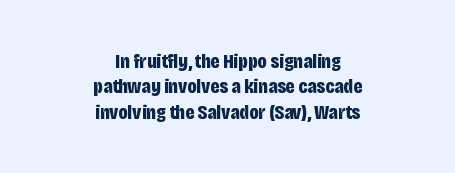
Q: Is the text bold? A: Yes.
Q: Is the text italic (slanted)? A: No, it is upright.
Q: Is the text underlined? A: No.
Q: How is the paragraph aligned? A: Centered.
Q: Is the spacing between letters normal or unusually wide? A: Normal.
